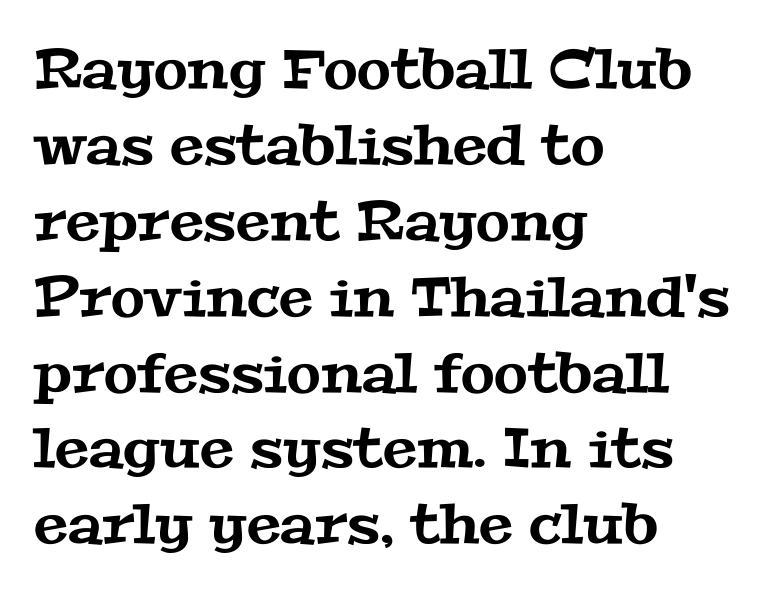
Q: Is the typeface a serif or a sans-serif typeface? A: Serif.
Q: Is the text underlined? A: No.
Q: How is the paragraph aligned? A: Left-aligned.
Q: Is the spacing between letters normal or unusually wide? A: Normal.
Q: Is the spacing between lines tight, normal or loose? A: Normal.
Q: Width (condensed, normal, or wide)? A: Wide.
Q: Stroke contrast? A: Medium.
Q: x-height? A: Medium.
Q: Monospaced? A: No.
